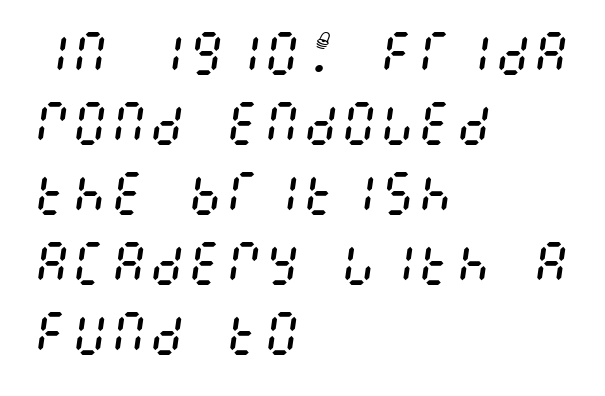
The image shows 48 px regular-weight, condensed type, italic (leaning right); set left-aligned, normal line spacing (1.46x), normal letter spacing, not underlined; medium stroke contrast and a large x-height.
